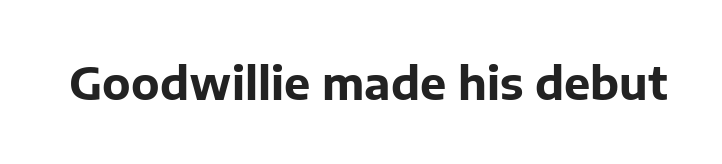
The tracking reads as untouched default to a designer's eye. Only glyphs here, with clear space below each row. The font's upright variant was chosen for this text. Compared with an ordinary text face, these strokes are far heavier — a full bold.
